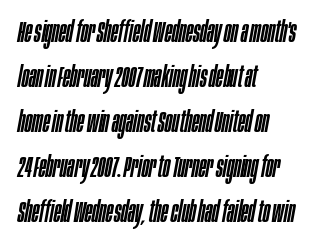
The image shows 30 px condensed type, italic (leaning right); set left-aligned, normal line spacing (1.5x), normal letter spacing, not underlined; low stroke contrast and a large x-height.
